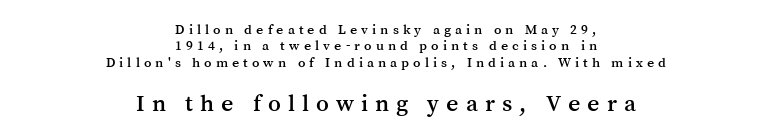
Q: Is the text italic (slanted)? A: No, it is upright.
Q: Is the text underlined? A: No.
Q: How is the paragraph aligned? A: Centered.
Q: Is the spacing between letters normal or unusually wide? A: Unusually wide.
Q: Which block of text is set in a larger size, the first (top) or the second (bottom)? A: The second (bottom) one.
